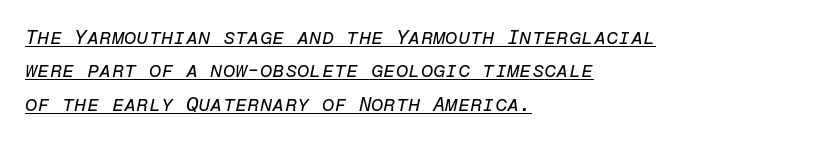
The image shows 20 px text type, italic (leaning right); set left-aligned, normal line spacing (1.67x), normal letter spacing, underlined.
